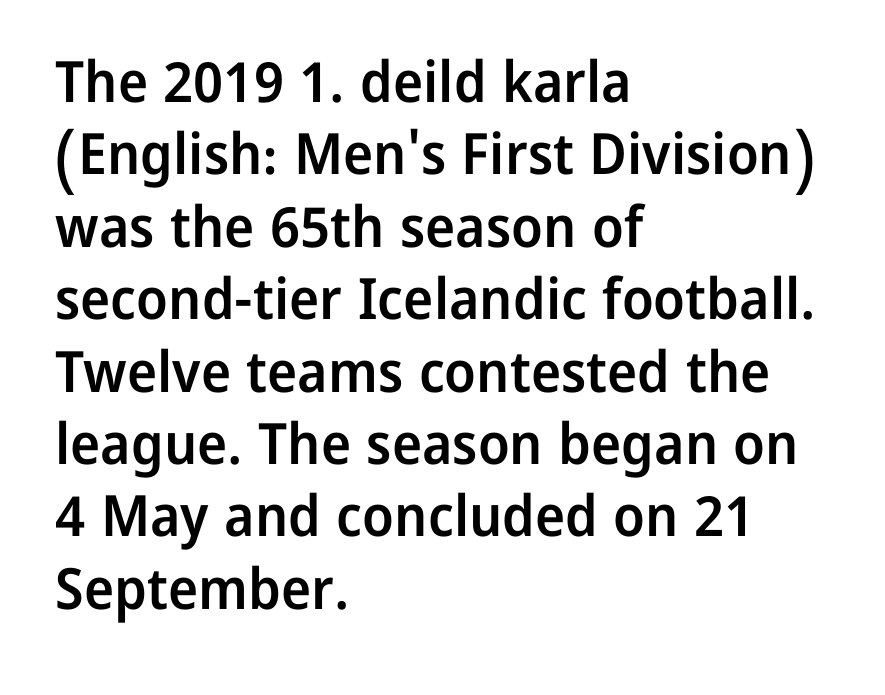
{"serif": "no", "italic": "no", "bold": "semi", "weight": "semibold", "width": "normal", "stroke_contrast": "low", "x_height": "medium", "monospaced": "no", "underline": "no", "align": "left", "line_spacing": "normal", "line_spacing_ratio": 1.27, "letter_spacing": "normal", "letter_spacing_em": 0.0, "glyph_px": 57}
